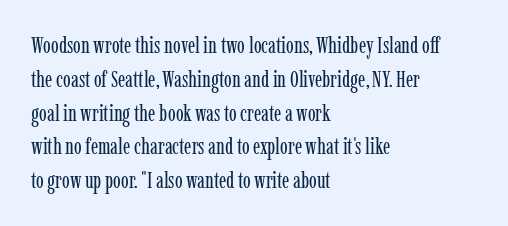
Q: Is the text bold? A: No.
Q: Is the text italic (slanted)? A: No, it is upright.
Q: Is the text underlined? A: No.
Q: How is the paragraph aligned? A: Left-aligned.
Q: Is the spacing between letters normal or unusually wide? A: Normal.
Q: Is the spacing between lines tight, normal or loose? A: Normal.
